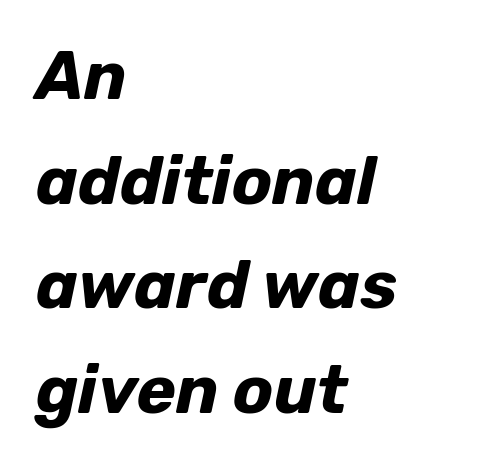
{"italic": "yes", "lean": "right", "slant_degrees": 12, "bold": "yes", "weight": "bold", "width": "normal", "stroke_contrast": "low", "x_height": "medium", "monospaced": "no", "underline": "no", "align": "left", "line_spacing": "normal", "line_spacing_ratio": 1.56, "letter_spacing": "normal", "letter_spacing_em": 0.0, "glyph_px": 67}
